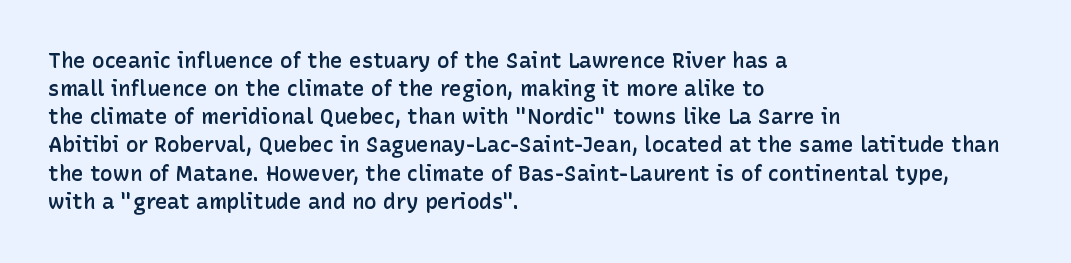
The axis of the letterforms is exactly vertical. The block of text has a typical density, with ordinary space between rows. Plain, unruled lines of type. Slightly chunky letters — semibold, I'd say, not full bold. Left-aligned paragraph, ragged on the right.
